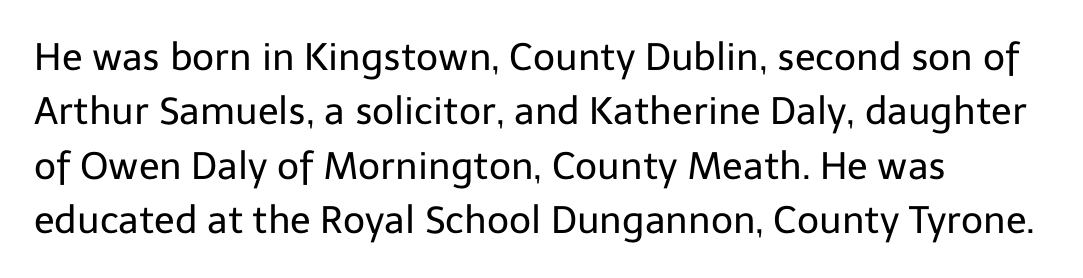
Q: Is the text bold? A: No.
Q: Is the text italic (slanted)? A: No, it is upright.
Q: Is the typeface a serif or a sans-serif typeface? A: Sans-serif.
Q: Is the text underlined? A: No.
Q: How is the paragraph aligned? A: Left-aligned.
Q: Is the spacing between letters normal or unusually wide? A: Normal.
Q: Is the spacing between lines tight, normal or loose? A: Normal.
Q: Width (condensed, normal, or wide)? A: Normal.
Q: Stroke contrast? A: Low.
Q: x-height? A: Medium.
Q: Monospaced? A: No.
